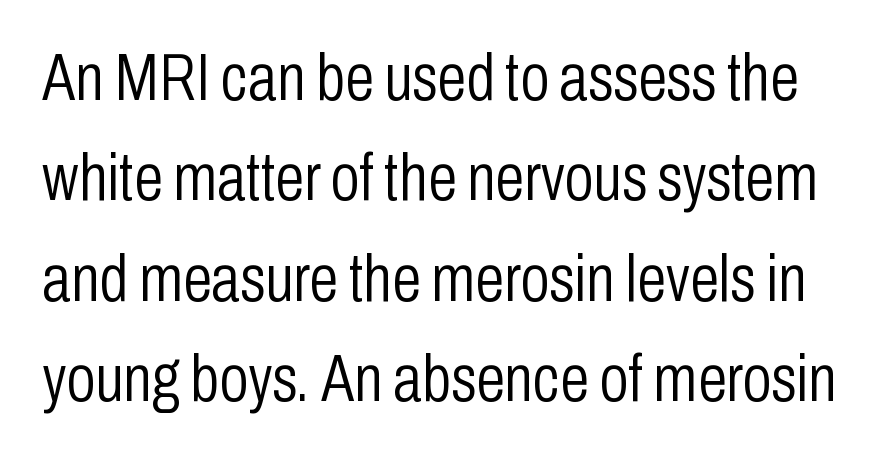
The image shows 66 px light, condensed sans-serif type, upright; set normal line spacing (1.52x), normal letter spacing, not underlined; low stroke contrast and a medium x-height.
